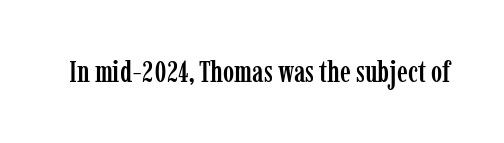
Is this a fixed-width face? No — the glyphs have proportional, varying widths. Type style note: has serifs. The words here are not underlined. Compared with typical body copy, the letter spacing here is the same.
